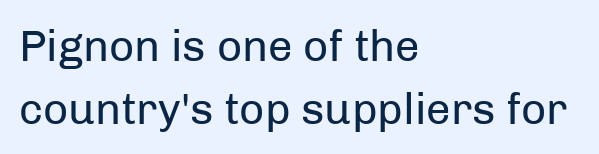
Q: Is the text bold? A: No.
Q: Is the text italic (slanted)? A: No, it is upright.
Q: Is the typeface a serif or a sans-serif typeface? A: Sans-serif.
Q: Is the text underlined? A: No.
Q: How is the paragraph aligned? A: Left-aligned.
Q: Is the spacing between letters normal or unusually wide? A: Normal.
Q: Is the spacing between lines tight, normal or loose? A: Normal.
Q: Width (condensed, normal, or wide)? A: Normal.
Q: Stroke contrast? A: Low.
Q: x-height? A: Medium.
Q: Monospaced? A: No.
